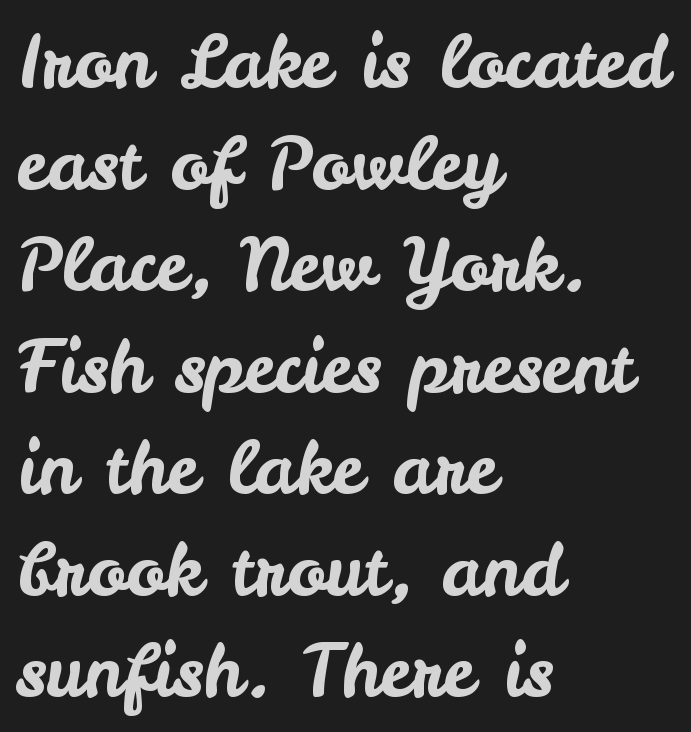
These lines keep a tight, regular rhythm from letter to letter. The passage shown is typeset with a sans-serif family. Honestly, there is no underline to notice here at all. Spacing verdict: proportional, widths tailored to each character. This rendering uses left alignment, leaving the right contour irregular.
